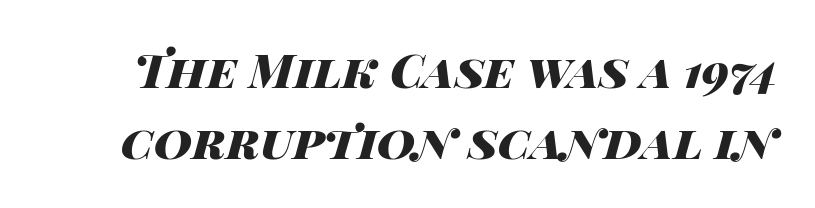
Bare-footed words on every line. These lines were composed using italics. The rendering keeps characters at their native spacing. Leading: standard.
